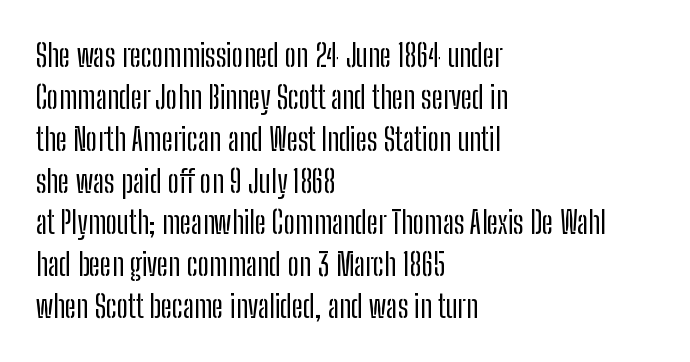
{"serif": "no", "italic": "no", "width": "condensed", "stroke_contrast": "low", "x_height": "medium", "monospaced": "no", "underline": "no", "align": "left", "line_spacing": "normal", "line_spacing_ratio": 1.35, "letter_spacing": "normal", "letter_spacing_em": 0.0, "glyph_px": 31}
